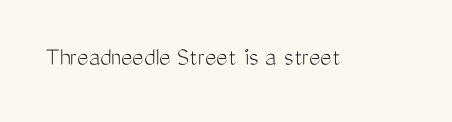
{"italic": "no", "bold": "no", "underline": "no", "letter_spacing": "normal", "letter_spacing_em": 0.0, "glyph_px": 27}
